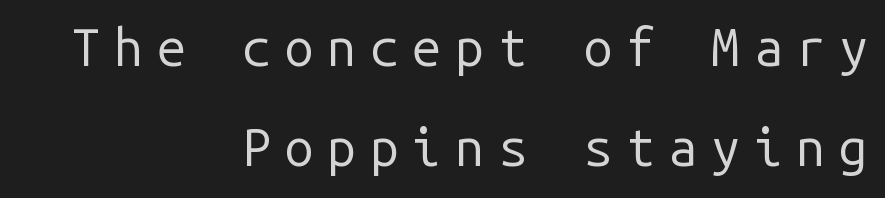
The image shows 52 px regular-weight sans-serif type, upright, monospaced; set right-aligned, loose line spacing (1.93x), unusually wide letter spacing (+0.26 em), not underlined; low stroke contrast and a medium x-height.
